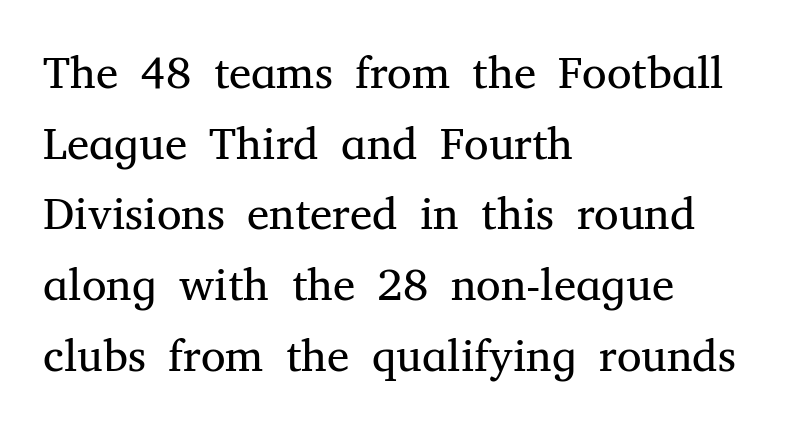
Students, note that the glyphs here touch the page at normal intervals. Each stroke keeps to a modest, everyday thickness or less. This sample has the flowing, uneven cadence of proportional lettering. The letters carry serifs — small finishing strokes at the ends of their stems.
